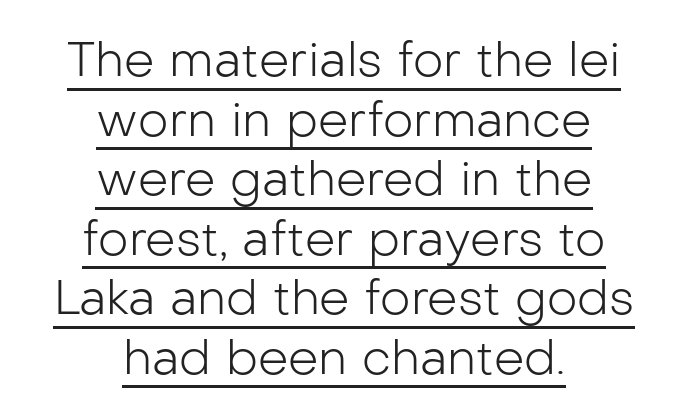
Q: Is the text bold? A: No.
Q: Is the text italic (slanted)? A: No, it is upright.
Q: Is the typeface a serif or a sans-serif typeface? A: Sans-serif.
Q: Is the text underlined? A: Yes.
Q: How is the paragraph aligned? A: Centered.
Q: Is the spacing between letters normal or unusually wide? A: Normal.
Q: Width (condensed, normal, or wide)? A: Normal.
Q: Stroke contrast? A: Low.
Q: x-height? A: Medium.
Q: Monospaced? A: No.
